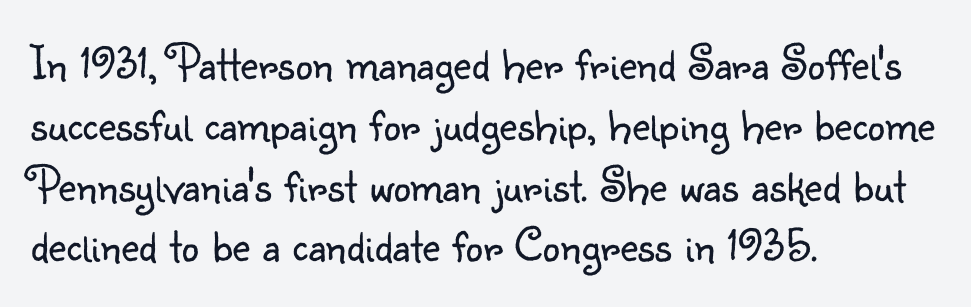
{"serif": "no", "italic": "no", "bold": "no", "weight": "light", "width": "normal", "stroke_contrast": "low", "x_height": "small", "monospaced": "no", "underline": "no", "align": "left", "line_spacing_ratio": 1.24, "letter_spacing": "normal", "letter_spacing_em": 0.0, "glyph_px": 49}
